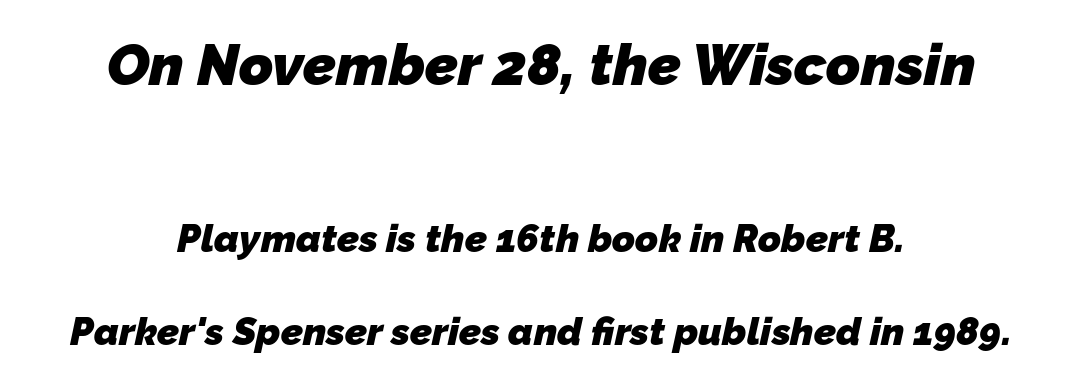
Q: Is the text bold? A: Yes.
Q: Is the typeface a serif or a sans-serif typeface? A: Sans-serif.
Q: Is the text underlined? A: No.
Q: How is the paragraph aligned? A: Centered.
Q: Is the spacing between letters normal or unusually wide? A: Normal.
Q: Is the spacing between lines tight, normal or loose? A: Loose.
Q: Which block of text is set in a larger size, the first (top) or the second (bottom)? A: The first (top) one.
Q: Width (condensed, normal, or wide)? A: Normal.
Q: Stroke contrast? A: Low.
Q: x-height? A: Medium.
Q: Monospaced? A: No.
